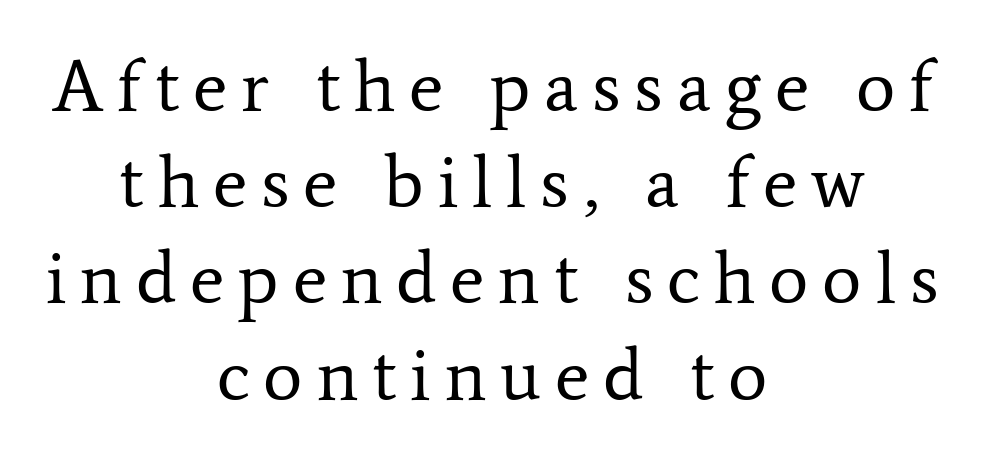
Baseline-to-baseline distance is the conventional proportion of letter height. Stroke terminals: seriffed. Does the lettering tilt? It doesn't — this is upright. Reading down the block, each line starts at a different indent, mirrored at its end. Quick note: underline off.
